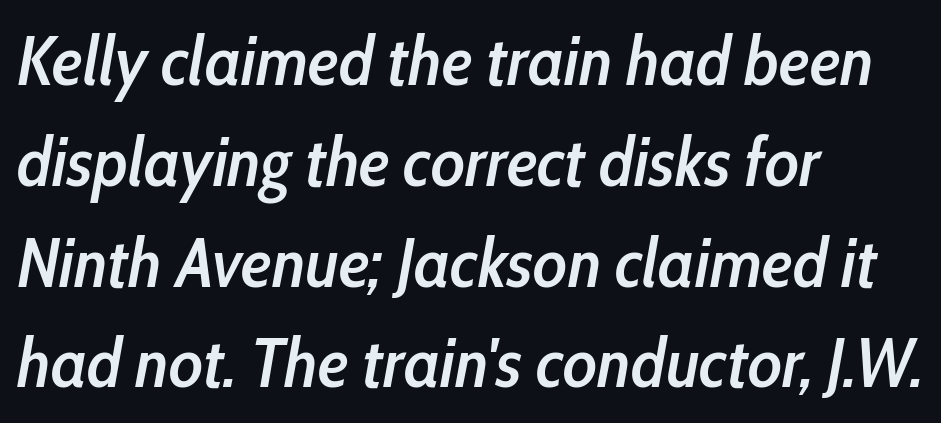
The image shows 70 px semibold, condensed type, italic (leaning right); set left-aligned, normal line spacing (1.44x), normal letter spacing, not underlined; low stroke contrast and a medium x-height.
